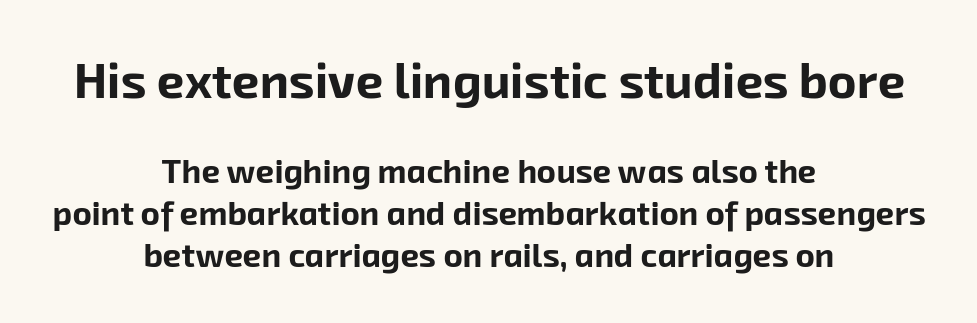
{"serif": "no", "bold": "yes", "weight": "bold", "width": "normal", "stroke_contrast": "low", "x_height": "medium", "monospaced": "no", "underline": "no", "align": "center", "line_spacing": "normal", "line_spacing_ratio": 1.27, "letter_spacing": "normal", "letter_spacing_em": 0.0, "larger_block": "first", "size_ratio": 1.48, "glyph_px": 49}
